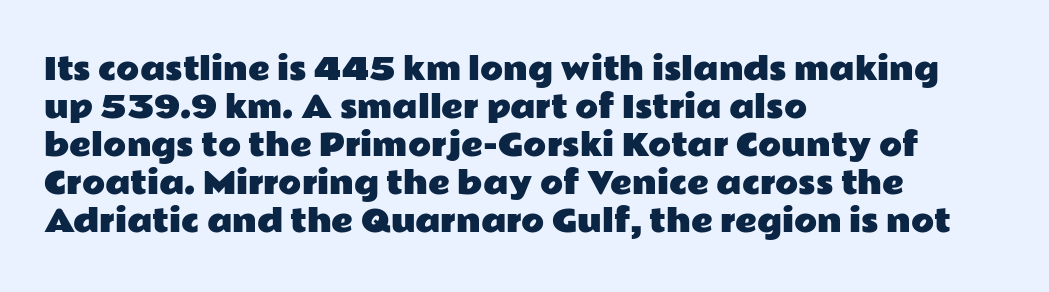
The image shows 30 px wide sans-serif type, upright; set left-aligned, normal line spacing (1.27x), normal letter spacing, not underlined; low stroke contrast and a medium x-height.
